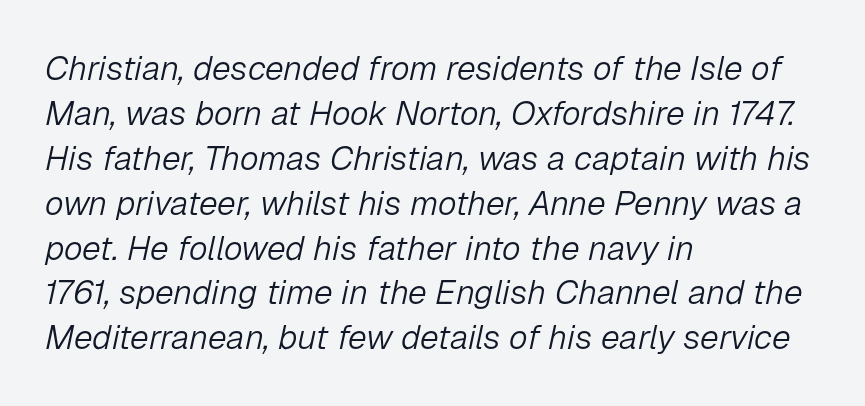
Q: Is the text bold? A: No.
Q: Is the text italic (slanted)? A: Yes, it leans right by about 12 degrees.
Q: Is the text underlined? A: No.
Q: How is the paragraph aligned? A: Left-aligned.
Q: Is the spacing between letters normal or unusually wide? A: Normal.
Q: Is the spacing between lines tight, normal or loose? A: Normal.
Q: Width (condensed, normal, or wide)? A: Normal.
Q: Stroke contrast? A: Low.
Q: x-height? A: Medium.
Q: Monospaced? A: No.
